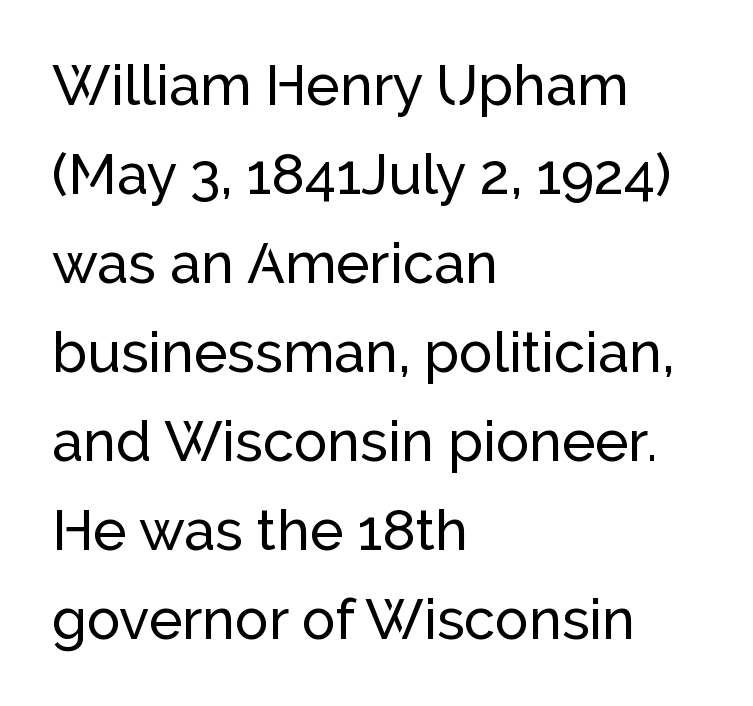
The image shows 56 px sans-serif type, upright; set left-aligned, normal line spacing (1.59x), normal letter spacing, not underlined; low stroke contrast and a medium x-height.
